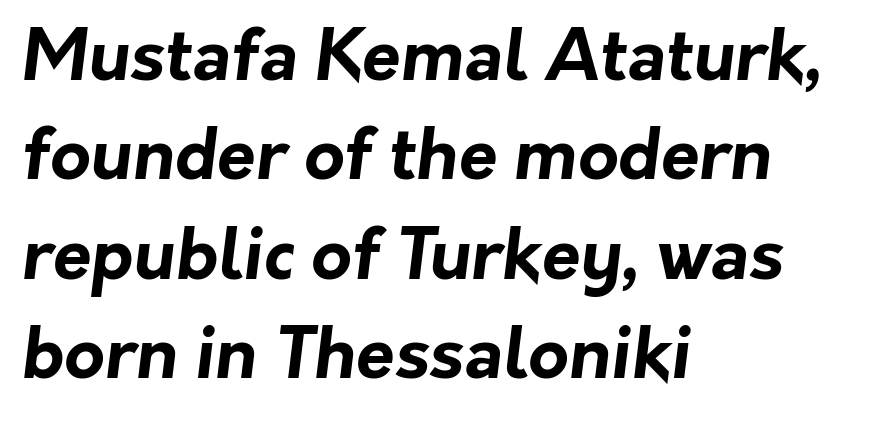
{"serif": "no", "bold": "yes", "weight": "bold", "width": "normal", "stroke_contrast": "low", "x_height": "medium", "monospaced": "no", "underline": "no", "align": "left", "line_spacing": "normal", "line_spacing_ratio": 1.42, "letter_spacing": "normal", "letter_spacing_em": 0.0, "glyph_px": 70}
